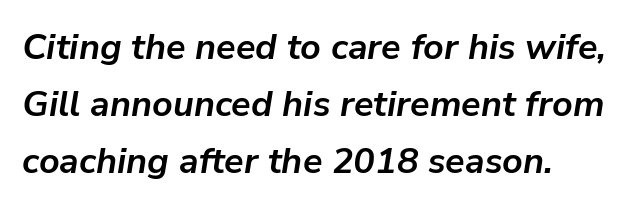
The image shows 36 px semibold type, italic (leaning right); set left-aligned, normal line spacing (1.59x), normal letter spacing, not underlined; low stroke contrast and a medium x-height.
